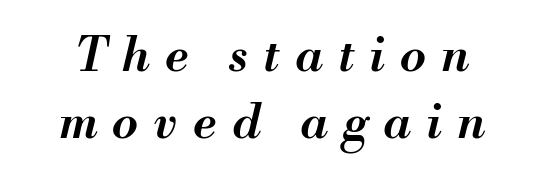
Looking at the ascenders, they clearly lean. Does the leading feel generous? No, just average. Notice the strokes are somewhat thickened but not fully heavy: this is a semibold. A typesetter would call this proportional, since set widths differ per character. Glyph-to-glyph distance is far greater than everyday printed text. Rule under the text: the space is simply empty.
